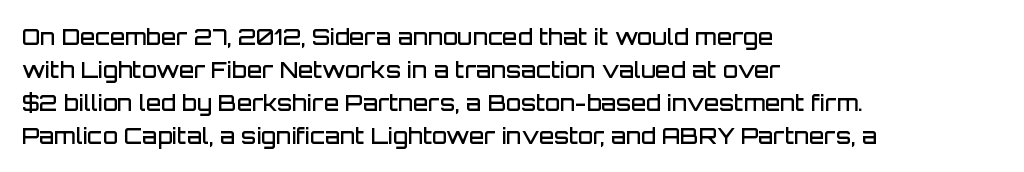
{"italic": "no", "bold": "semi", "underline": "no", "align": "left", "line_spacing": "normal", "line_spacing_ratio": 1.5, "letter_spacing": "normal", "letter_spacing_em": 0.0, "glyph_px": 22}
